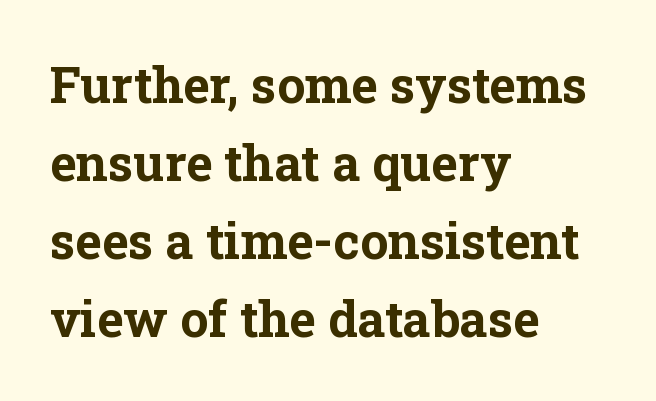
Q: Is the text bold? A: Yes.
Q: Is the text italic (slanted)? A: No, it is upright.
Q: Is the typeface a serif or a sans-serif typeface? A: Serif.
Q: Is the text underlined? A: No.
Q: How is the paragraph aligned? A: Left-aligned.
Q: Is the spacing between letters normal or unusually wide? A: Normal.
Q: Is the spacing between lines tight, normal or loose? A: Normal.
Q: Width (condensed, normal, or wide)? A: Normal.
Q: Stroke contrast? A: Low.
Q: x-height? A: Medium.
Q: Monospaced? A: No.
